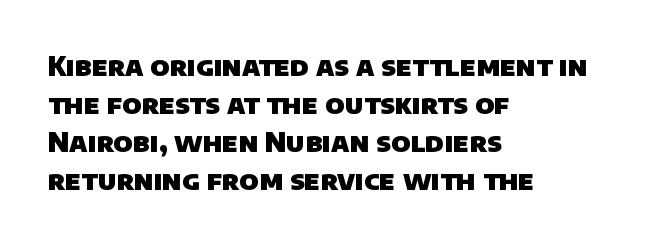
The image shows 27 px bold type; set left-aligned, normal line spacing (1.41x), normal letter spacing, not underlined.
